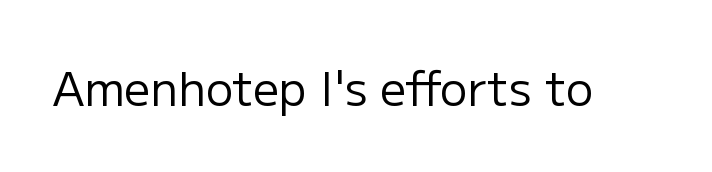
Nothing heavy about these letters — not bold at all. Rule under the text: the space is simply empty. Standard letterfit; no display-style spreading of the glyphs. The rendering uses natural spacing where letterforms have individual widths. You can tell from the bare stems that sans-serif type was used.
